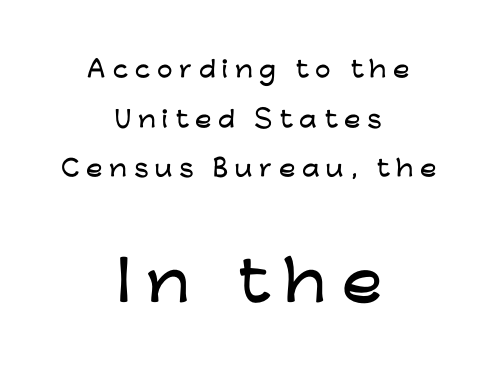
Q: Is the text italic (slanted)? A: No, it is upright.
Q: Is the typeface a serif or a sans-serif typeface? A: Sans-serif.
Q: Is the text underlined? A: No.
Q: How is the paragraph aligned? A: Centered.
Q: Is the spacing between letters normal or unusually wide? A: Unusually wide.
Q: Is the spacing between lines tight, normal or loose? A: Loose.
Q: Which block of text is set in a larger size, the first (top) or the second (bottom)? A: The second (bottom) one.
Q: Width (condensed, normal, or wide)? A: Wide.
Q: Stroke contrast? A: Low.
Q: x-height? A: Medium.
Q: Monospaced? A: No.
